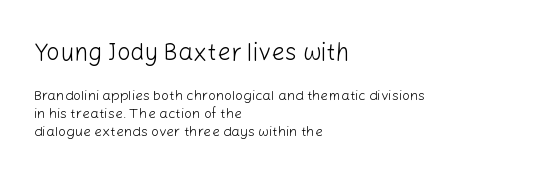
Q: Is the text bold? A: No.
Q: Is the text italic (slanted)? A: No, it is upright.
Q: Is the text underlined? A: No.
Q: How is the paragraph aligned? A: Left-aligned.
Q: Is the spacing between letters normal or unusually wide? A: Normal.
Q: Is the spacing between lines tight, normal or loose? A: Normal.
Q: Which block of text is set in a larger size, the first (top) or the second (bottom)? A: The first (top) one.
